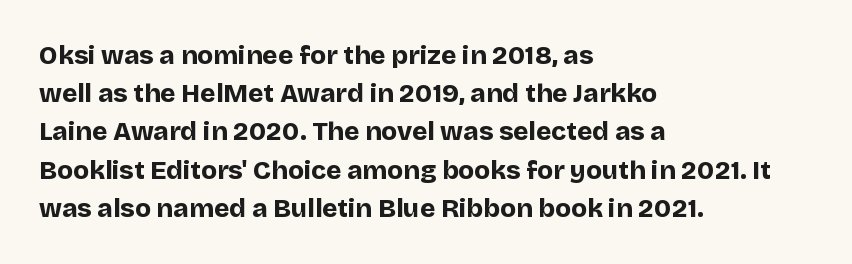
The image shows 26 px bold type, upright; set left-aligned, normal line spacing (1.47x), normal letter spacing, not underlined.
